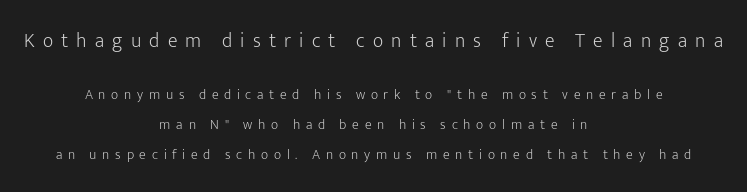
{"italic": "no", "bold": "no", "underline": "no", "align": "center", "line_spacing": "loose", "line_spacing_ratio": 2.15, "letter_spacing": "wide", "letter_spacing_em": 0.41, "larger_block": "first", "size_ratio": 1.43, "glyph_px": 20}
